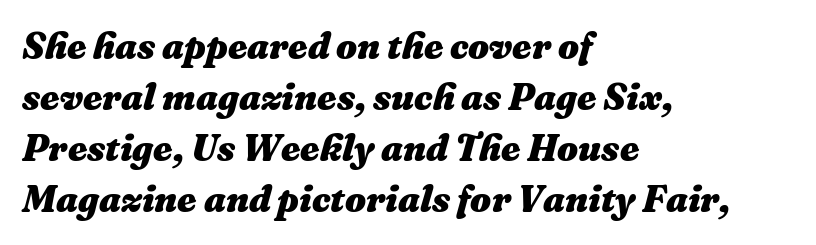
Q: Is the text bold? A: Yes.
Q: Is the text italic (slanted)? A: Yes, it leans right by about 16 degrees.
Q: Is the text underlined? A: No.
Q: How is the paragraph aligned? A: Left-aligned.
Q: Is the spacing between letters normal or unusually wide? A: Normal.
Q: Is the spacing between lines tight, normal or loose? A: Normal.
Q: Width (condensed, normal, or wide)? A: Normal.
Q: Stroke contrast? A: Medium.
Q: x-height? A: Medium.
Q: Monospaced? A: No.
